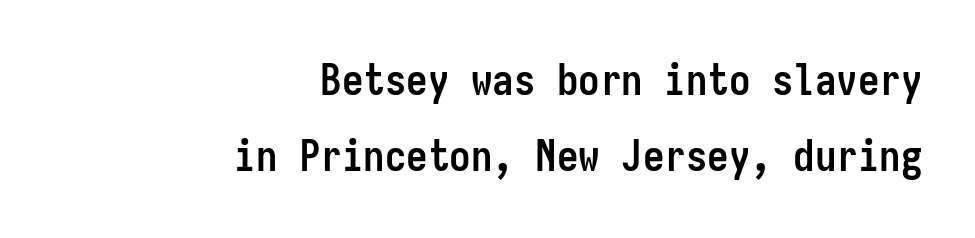
The image shows 43 px semibold, condensed sans-serif type, upright, monospaced; set right-aligned, line spacing 1.77x, normal letter spacing, not underlined; low stroke contrast and a medium x-height.
